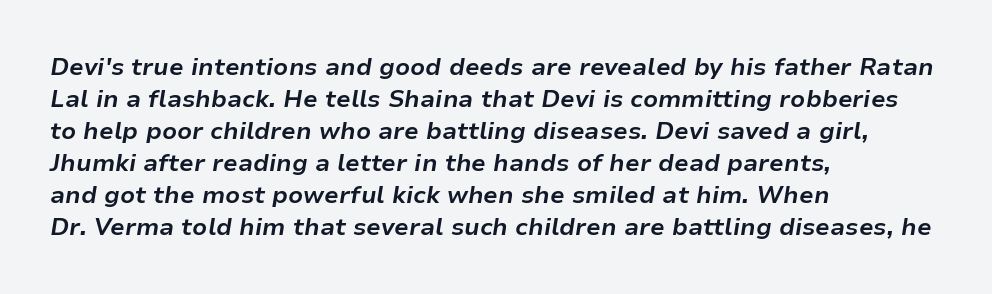
The image shows 24 px bold type, italic (leaning right); set left-aligned, normal line spacing (1.33x), normal letter spacing, not underlined.
